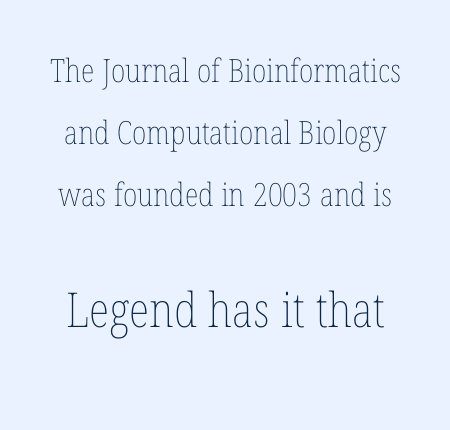
Q: Is the text bold? A: No.
Q: Is the text italic (slanted)? A: No, it is upright.
Q: Is the text underlined? A: No.
Q: Is the spacing between letters normal or unusually wide? A: Normal.
Q: Is the spacing between lines tight, normal or loose? A: Loose.
Q: Which block of text is set in a larger size, the first (top) or the second (bottom)? A: The second (bottom) one.
Q: Width (condensed, normal, or wide)? A: Condensed.
Q: Stroke contrast? A: Low.
Q: x-height? A: Medium.
Q: Monospaced? A: No.
